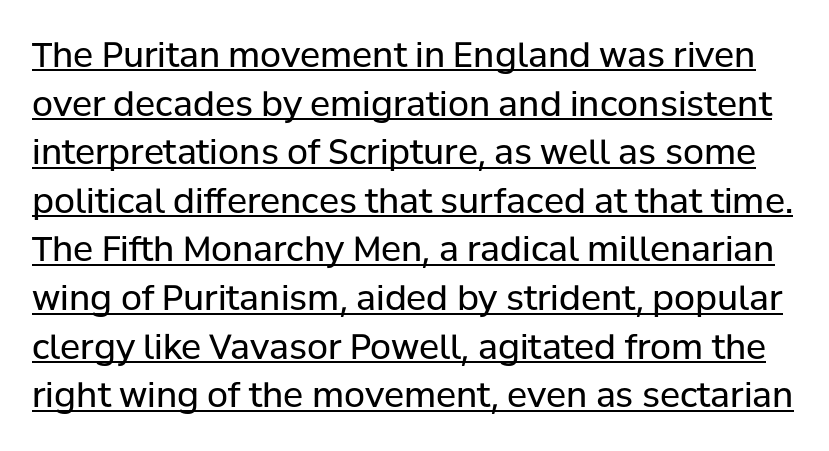
Q: Is the text bold? A: No.
Q: Is the text italic (slanted)? A: No, it is upright.
Q: Is the typeface a serif or a sans-serif typeface? A: Sans-serif.
Q: Is the text underlined? A: Yes.
Q: Is the spacing between letters normal or unusually wide? A: Normal.
Q: Is the spacing between lines tight, normal or loose? A: Normal.
Q: Width (condensed, normal, or wide)? A: Normal.
Q: Stroke contrast? A: Low.
Q: x-height? A: Medium.
Q: Monospaced? A: No.
